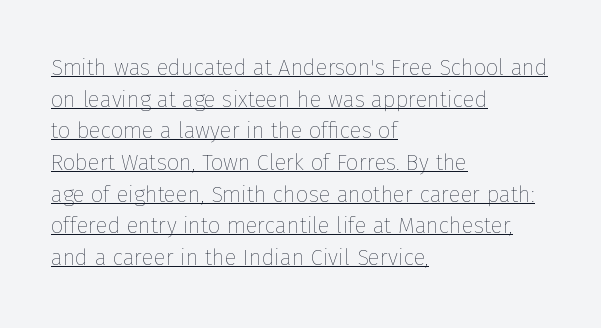
The image shows 22 px text type, upright; set left-aligned, normal line spacing (1.44x), normal letter spacing, underlined.
